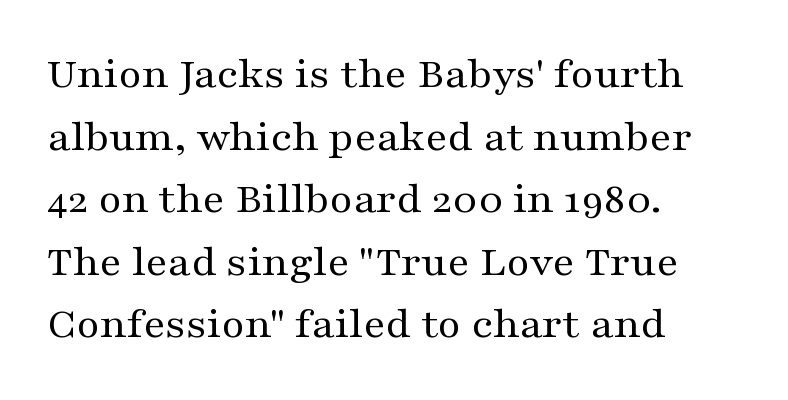
The image shows 45 px regular-weight, wide serif type, upright; set left-aligned, normal line spacing (1.39x), normal letter spacing, not underlined; medium stroke contrast and a medium x-height.
